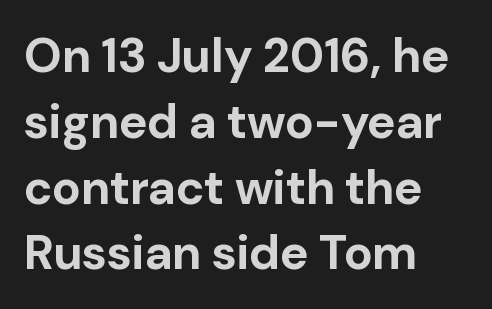
Q: Is the text bold? A: Yes.
Q: Is the text italic (slanted)? A: No, it is upright.
Q: Is the typeface a serif or a sans-serif typeface? A: Sans-serif.
Q: Is the text underlined? A: No.
Q: How is the paragraph aligned? A: Left-aligned.
Q: Is the spacing between letters normal or unusually wide? A: Normal.
Q: Is the spacing between lines tight, normal or loose? A: Normal.
Q: Width (condensed, normal, or wide)? A: Normal.
Q: Stroke contrast? A: Low.
Q: x-height? A: Medium.
Q: Monospaced? A: No.
